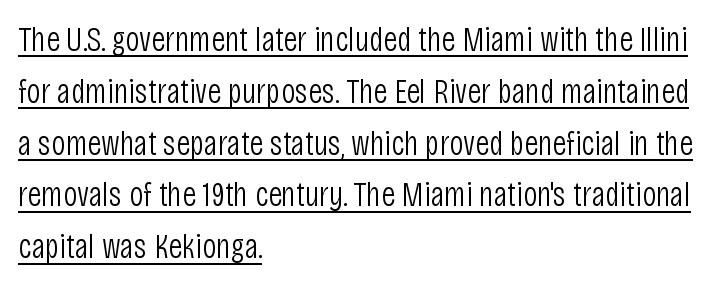
Q: Is the text bold? A: No.
Q: Is the text italic (slanted)? A: No, it is upright.
Q: Is the typeface a serif or a sans-serif typeface? A: Sans-serif.
Q: Is the text underlined? A: Yes.
Q: How is the paragraph aligned? A: Left-aligned.
Q: Is the spacing between letters normal or unusually wide? A: Normal.
Q: Is the spacing between lines tight, normal or loose? A: Normal.
Q: Width (condensed, normal, or wide)? A: Condensed.
Q: Stroke contrast? A: Low.
Q: x-height? A: Large.
Q: Monospaced? A: No.
